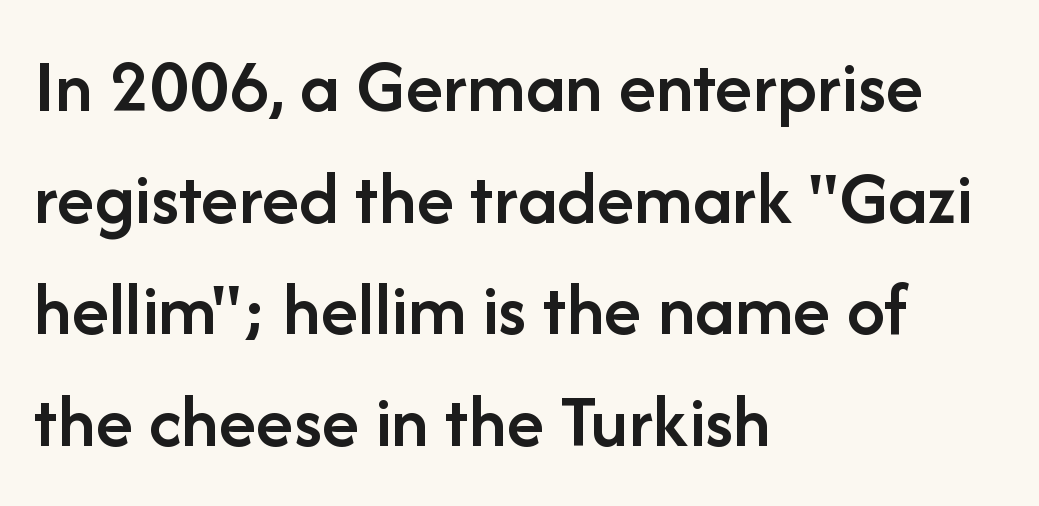
Q: Is the text bold? A: Semi-bold.
Q: Is the text italic (slanted)? A: No, it is upright.
Q: Is the typeface a serif or a sans-serif typeface? A: Sans-serif.
Q: Is the text underlined? A: No.
Q: How is the paragraph aligned? A: Left-aligned.
Q: Is the spacing between letters normal or unusually wide? A: Normal.
Q: Is the spacing between lines tight, normal or loose? A: Normal.
Q: Width (condensed, normal, or wide)? A: Normal.
Q: Stroke contrast? A: Low.
Q: x-height? A: Medium.
Q: Monospaced? A: No.
